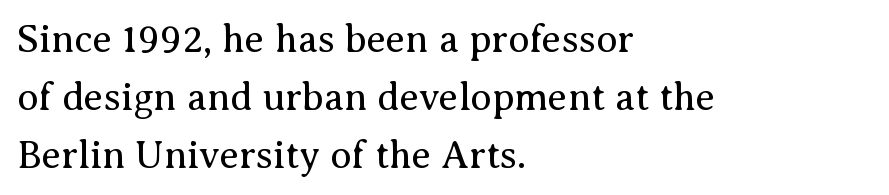
Q: Is the text bold? A: No.
Q: Is the text italic (slanted)? A: No, it is upright.
Q: Is the typeface a serif or a sans-serif typeface? A: Serif.
Q: Is the text underlined? A: No.
Q: How is the paragraph aligned? A: Left-aligned.
Q: Is the spacing between letters normal or unusually wide? A: Normal.
Q: Is the spacing between lines tight, normal or loose? A: Normal.
Q: Width (condensed, normal, or wide)? A: Normal.
Q: Stroke contrast? A: Medium.
Q: x-height? A: Medium.
Q: Monospaced? A: No.
